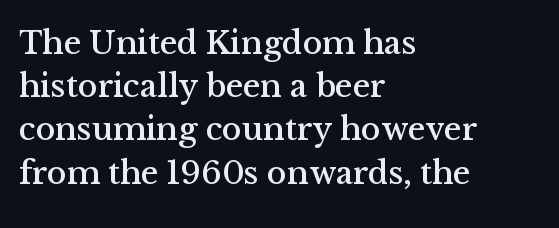
{"serif": "yes", "italic": "no", "width": "normal", "stroke_contrast": "medium", "x_height": "medium", "monospaced": "no", "underline": "no", "align": "left", "line_spacing": "normal", "line_spacing_ratio": 1.31, "letter_spacing": "normal", "letter_spacing_em": 0.0, "glyph_px": 33}
